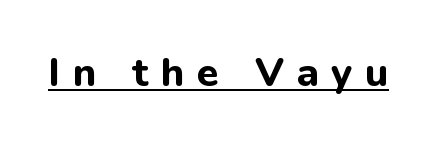
The image shows 40 px bold sans-serif type, upright; set unusually wide letter spacing (+0.31 em), underlined; low stroke contrast and a medium x-height.
